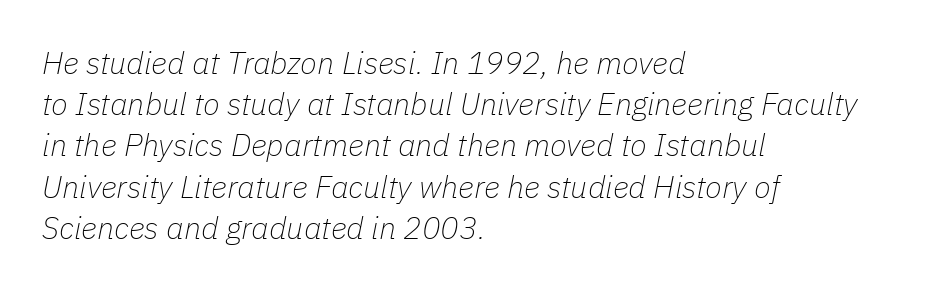
A classic flush-left, rag-right setting is used for this passage. Any mark beneath the type? The region is blank. Yep, that's italic — everything's leaning. The rows are spaced the way most documents space them. Proportional: the letters do not fall into vertical columns.
